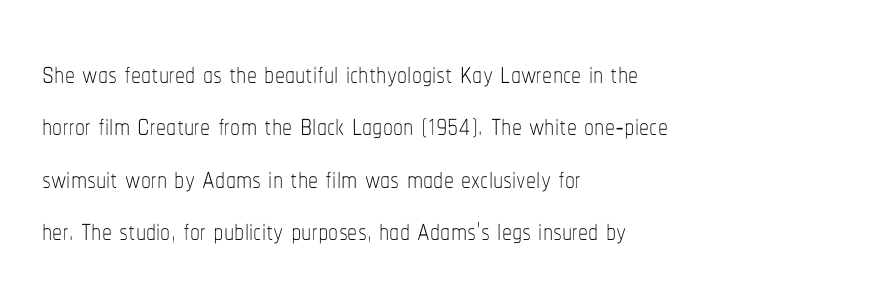
Vertical spacing — default. How are the letters spaced? Ordinarily, with no added tracking. Do the characters align in a grid? No, the font is proportional. In CSS terms this would be text-align: left.
